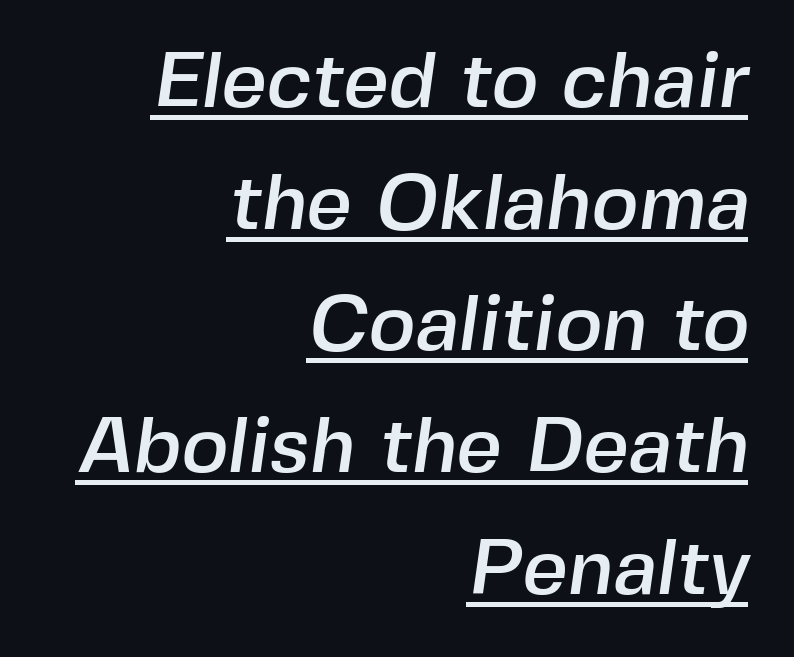
Q: Is the typeface a serif or a sans-serif typeface? A: Sans-serif.
Q: Is the text underlined? A: Yes.
Q: How is the paragraph aligned? A: Right-aligned.
Q: Is the spacing between letters normal or unusually wide? A: Normal.
Q: Is the spacing between lines tight, normal or loose? A: Normal.
Q: Width (condensed, normal, or wide)? A: Normal.
Q: x-height? A: Medium.
Q: Monospaced? A: No.
